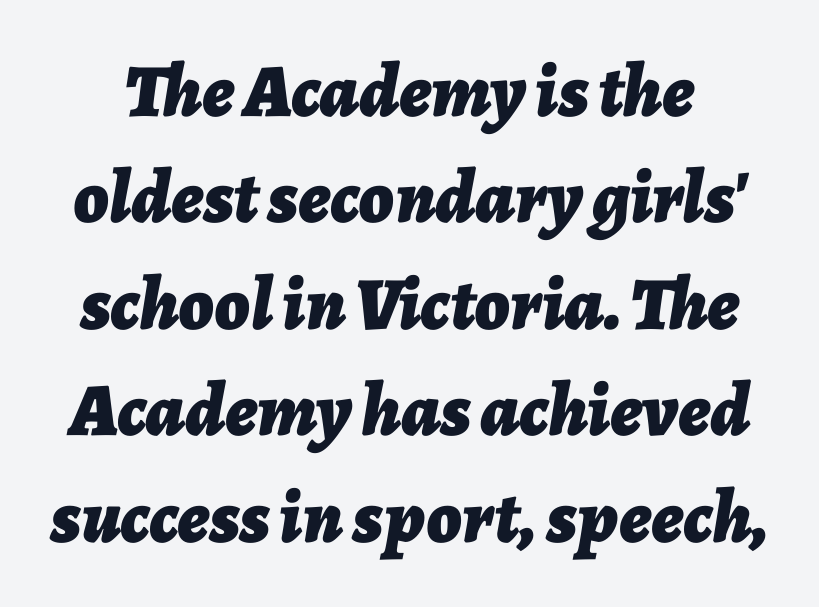
Q: Is the text bold? A: Yes.
Q: Is the text italic (slanted)? A: Yes, it leans right by about 7 degrees.
Q: Is the text underlined? A: No.
Q: Is the spacing between letters normal or unusually wide? A: Normal.
Q: Is the spacing between lines tight, normal or loose? A: Normal.
Q: Width (condensed, normal, or wide)? A: Normal.
Q: Stroke contrast? A: Low.
Q: x-height? A: Medium.
Q: Monospaced? A: No.
